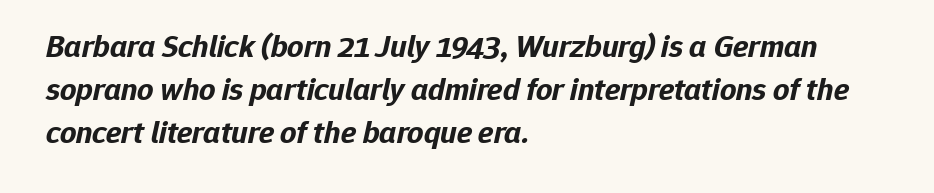
Summary of weight: heavy, a full bold. Emphasis-style slanted type is in use. One glance says typical: line gaps are just what's usual. No word sits above an underline. Think of a printed novel: that variable character pitch is what you see here.
